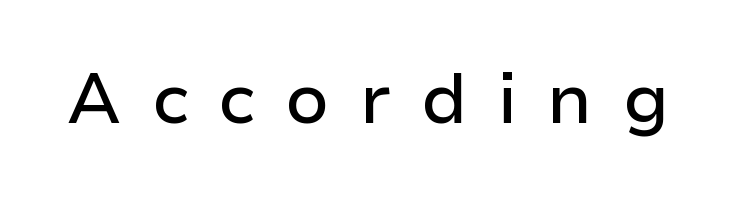
{"serif": "no", "italic": "no", "width": "normal", "stroke_contrast": "low", "x_height": "medium", "monospaced": "no", "underline": "no", "letter_spacing": "wide", "letter_spacing_em": 0.41, "glyph_px": 71}
